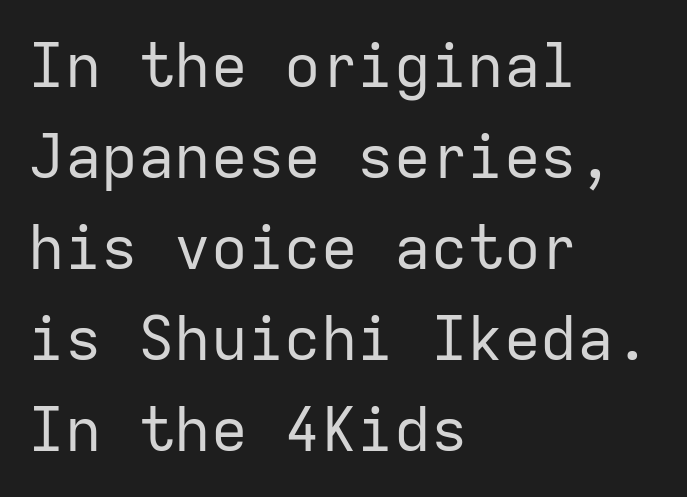
{"serif": "no", "italic": "no", "bold": "no", "weight": "regular", "width": "normal", "stroke_contrast": "low", "x_height": "medium", "monospaced": "yes", "underline": "no", "align": "left", "line_spacing": "normal", "line_spacing_ratio": 1.49, "letter_spacing": "normal", "letter_spacing_em": 0.0, "glyph_px": 61}
